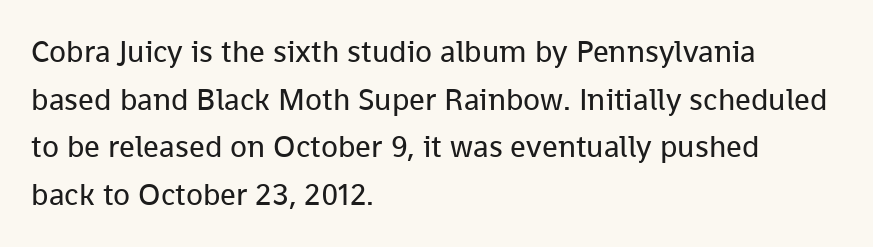
Here the designer chose a conventional face with non-uniform glyph widths. Stroke thickness stays within the range of a standard reading face or lighter. The block of text has a typical density, with ordinary space between rows. You can tell from the bare stems that sans-serif type was used. All the whitespace from short lines collects on the right. In terms of posture, this sample is upright.
